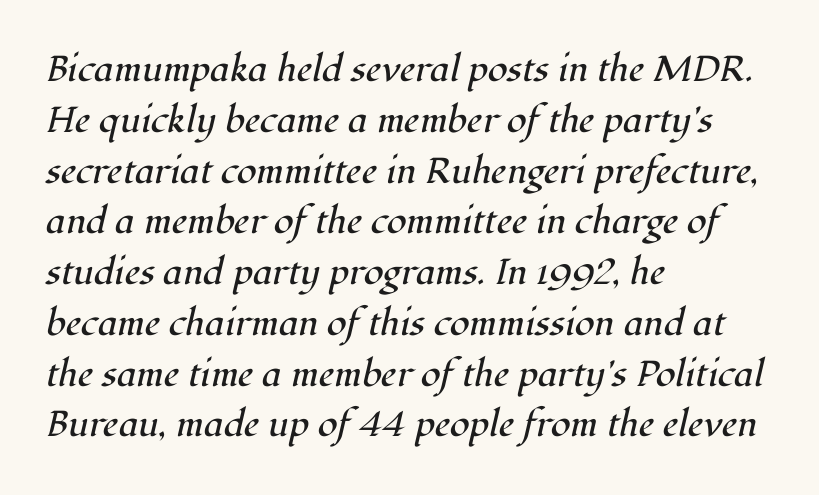
{"serif": "yes", "italic": "yes", "lean": "right", "slant_degrees": 12, "bold": "no", "weight": "regular", "width": "normal", "stroke_contrast": "high", "x_height": "medium", "monospaced": "no", "underline": "no", "align": "left", "line_spacing": "normal", "line_spacing_ratio": 1.41, "letter_spacing": "normal", "letter_spacing_em": 0.0, "glyph_px": 36}
